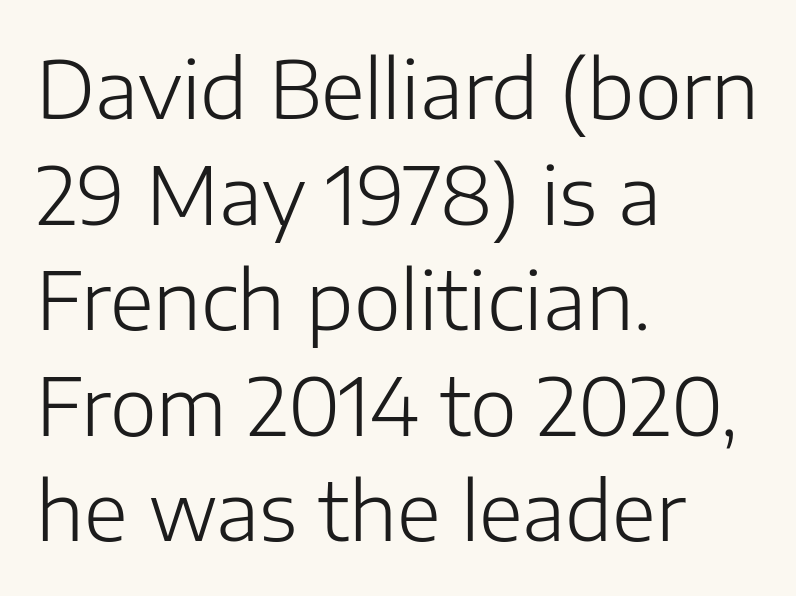
{"serif": "no", "italic": "no", "bold": "no", "weight": "light", "width": "normal", "stroke_contrast": "low", "x_height": "medium", "monospaced": "no", "underline": "no", "align": "left", "line_spacing": "normal", "line_spacing_ratio": 1.32, "letter_spacing": "normal", "letter_spacing_em": 0.0, "glyph_px": 80}
